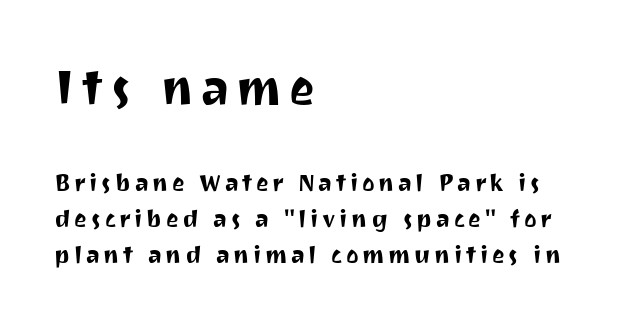
The glyphs in this specimen are sans serif. Note: larger setting up top, smaller setting below. Leftover space on each line is placed entirely after the last word. The strip under each line holds only bare page. The designer left line spacing at the default.
